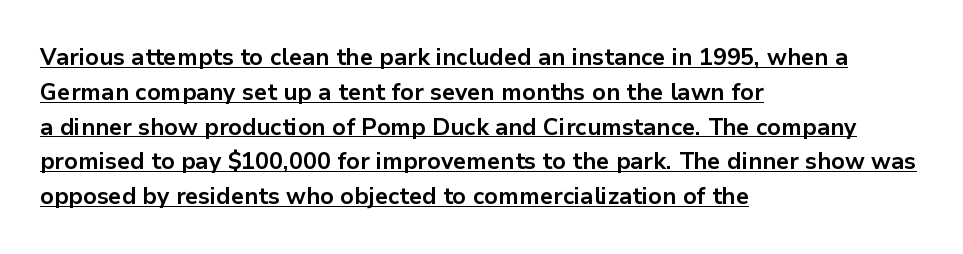
{"italic": "no", "bold": "yes", "underline": "yes", "align": "left", "line_spacing": "normal", "line_spacing_ratio": 1.45, "letter_spacing": "normal", "letter_spacing_em": 0.0, "glyph_px": 24}
